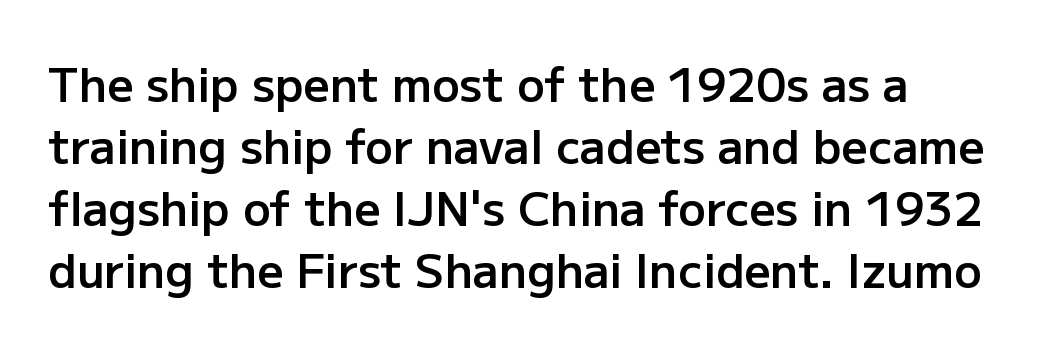
{"serif": "no", "italic": "no", "bold": "semi", "weight": "semibold", "width": "normal", "stroke_contrast": "low", "x_height": "medium", "monospaced": "no", "underline": "no", "line_spacing": "normal", "line_spacing_ratio": 1.35, "letter_spacing": "normal", "letter_spacing_em": 0.0, "glyph_px": 46}
